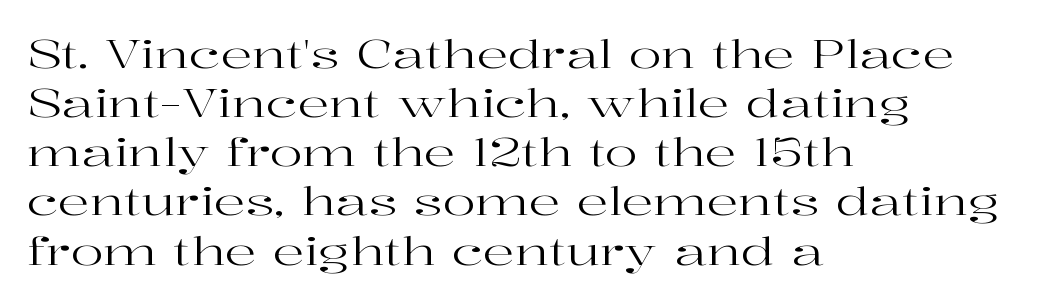
The image shows 39 px regular-weight, wide serif type, upright; set left-aligned, normal line spacing (1.26x), normal letter spacing, not underlined; high stroke contrast and a medium x-height.
